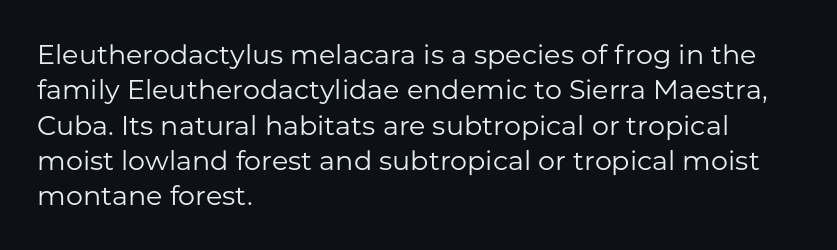
Q: Is the text bold? A: No.
Q: Is the text italic (slanted)? A: No, it is upright.
Q: Is the text underlined? A: No.
Q: How is the paragraph aligned? A: Left-aligned.
Q: Is the spacing between letters normal or unusually wide? A: Normal.
Q: Is the spacing between lines tight, normal or loose? A: Normal.
